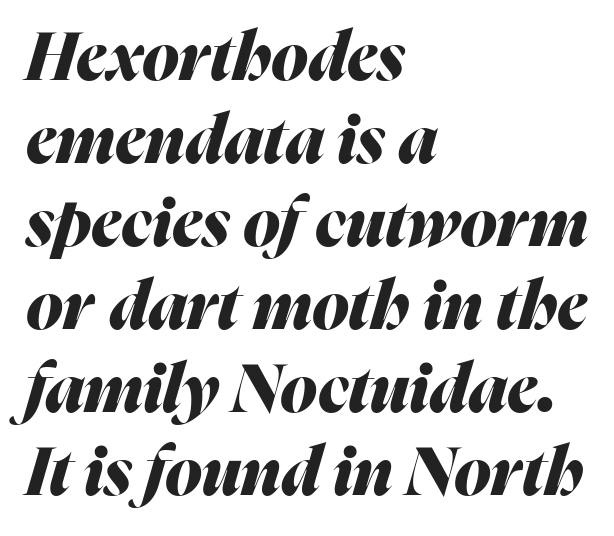
Q: Is the text bold? A: Yes.
Q: Is the text italic (slanted)? A: Yes, it leans right by about 16 degrees.
Q: Is the text underlined? A: No.
Q: How is the paragraph aligned? A: Left-aligned.
Q: Is the spacing between letters normal or unusually wide? A: Normal.
Q: Width (condensed, normal, or wide)? A: Normal.
Q: Stroke contrast? A: Medium.
Q: x-height? A: Medium.
Q: Monospaced? A: No.
